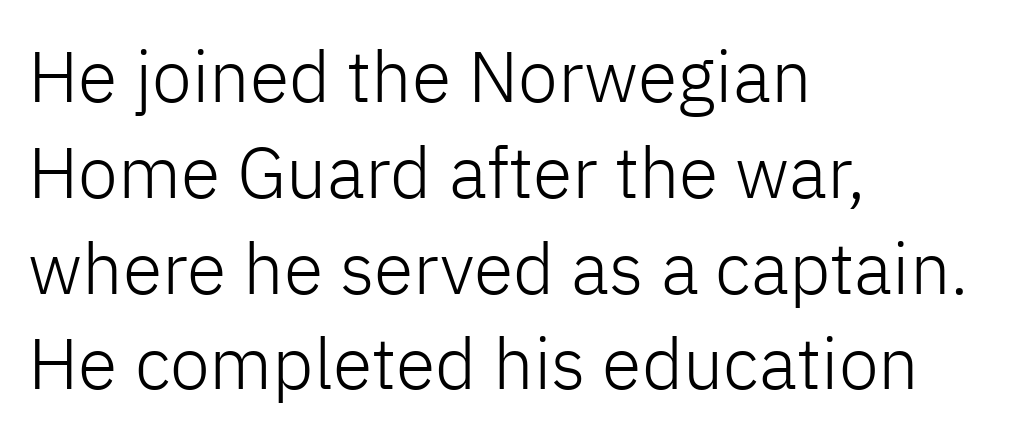
The image shows 72 px light sans-serif type, upright; set left-aligned, normal line spacing (1.33x), normal letter spacing, not underlined; low stroke contrast and a medium x-height.
